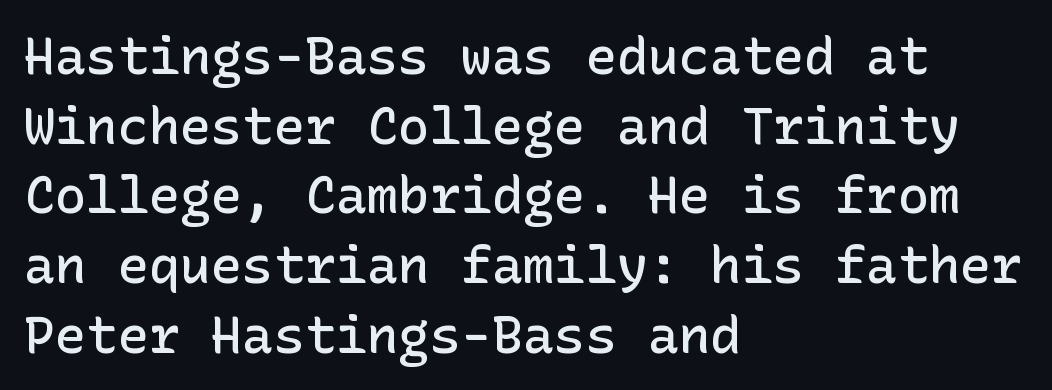
Q: Is the text bold? A: Semi-bold.
Q: Is the text italic (slanted)? A: No, it is upright.
Q: Is the typeface a serif or a sans-serif typeface? A: Sans-serif.
Q: Is the text underlined? A: No.
Q: How is the paragraph aligned? A: Left-aligned.
Q: Is the spacing between letters normal or unusually wide? A: Normal.
Q: Is the spacing between lines tight, normal or loose? A: Normal.
Q: Width (condensed, normal, or wide)? A: Normal.
Q: Stroke contrast? A: Low.
Q: x-height? A: Medium.
